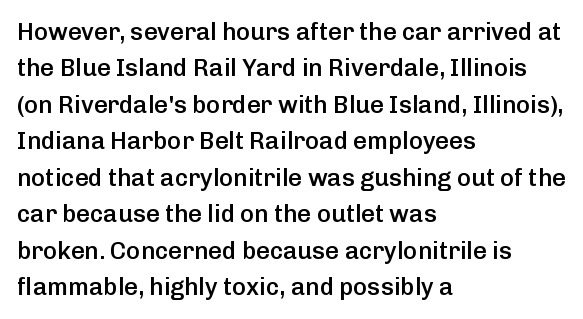
Q: Is the text bold? A: Semi-bold.
Q: Is the text italic (slanted)? A: No, it is upright.
Q: Is the text underlined? A: No.
Q: How is the paragraph aligned? A: Left-aligned.
Q: Is the spacing between letters normal or unusually wide? A: Normal.
Q: Is the spacing between lines tight, normal or loose? A: Normal.
